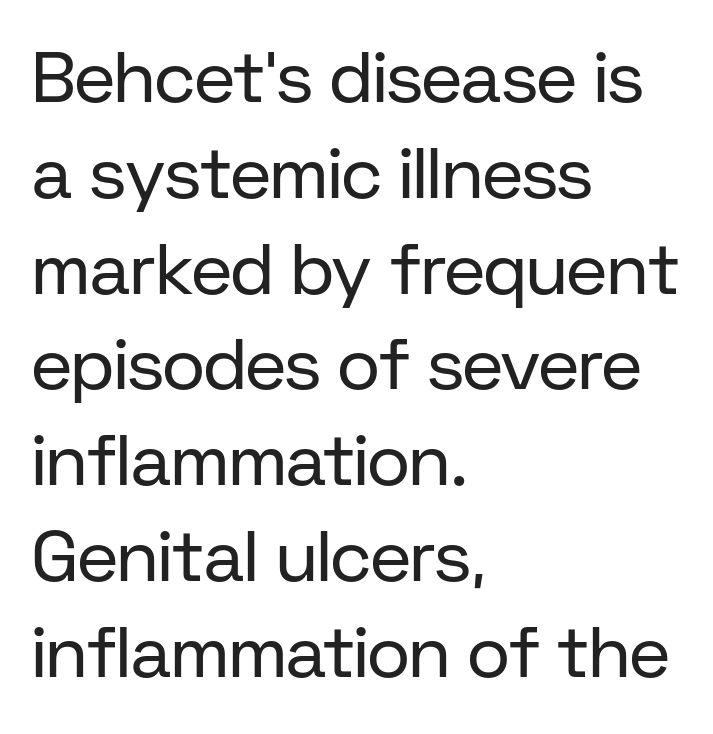
Regarding serifs, this sample does without them. The area under the type is left untouched. Do the characters align in a grid? No, the font is proportional. Posture: upright roman.
